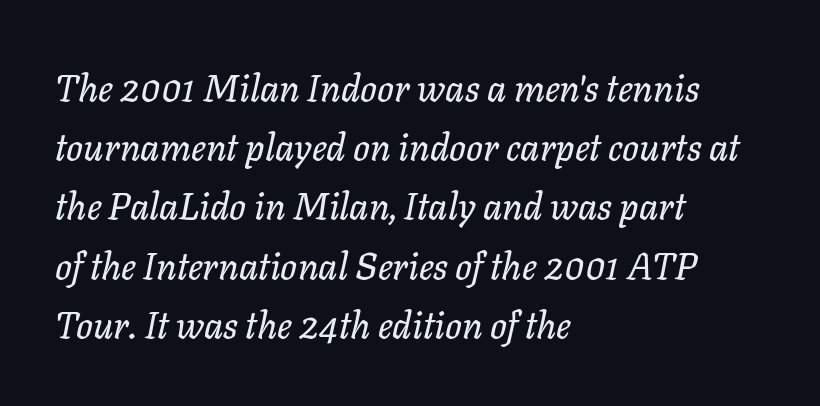
Q: Is the text italic (slanted)? A: Yes, it leans right by about 11 degrees.
Q: Is the text underlined? A: No.
Q: How is the paragraph aligned? A: Left-aligned.
Q: Is the spacing between letters normal or unusually wide? A: Normal.
Q: Is the spacing between lines tight, normal or loose? A: Normal.
Q: Width (condensed, normal, or wide)? A: Normal.
Q: Stroke contrast? A: Low.
Q: x-height? A: Medium.
Q: Monospaced? A: No.
